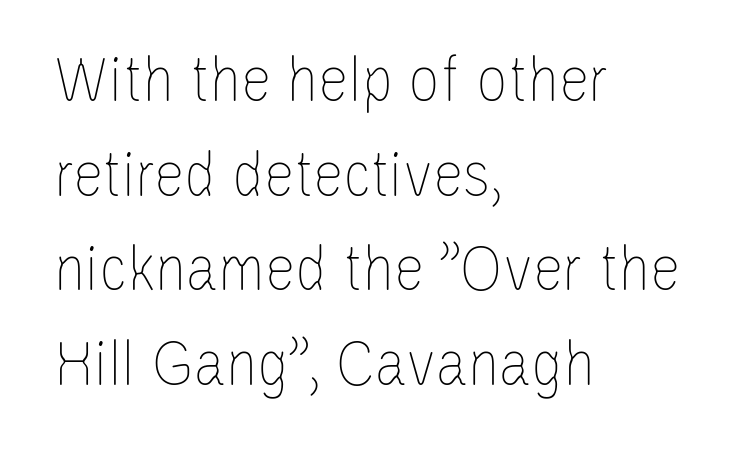
Vertically, the passage feels balanced, rows spaced as you'd expect. A roman cut, with each character standing at attention. A quiet, ordinary-to-light weight characterises the typeface. The compositor pushed each line to the left boundary.
